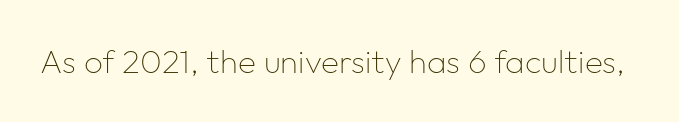
{"serif": "no", "italic": "no", "bold": "no", "weight": "thin", "width": "normal", "stroke_contrast": "low", "x_height": "medium", "monospaced": "no", "underline": "no", "letter_spacing": "normal", "letter_spacing_em": 0.0, "glyph_px": 33}
